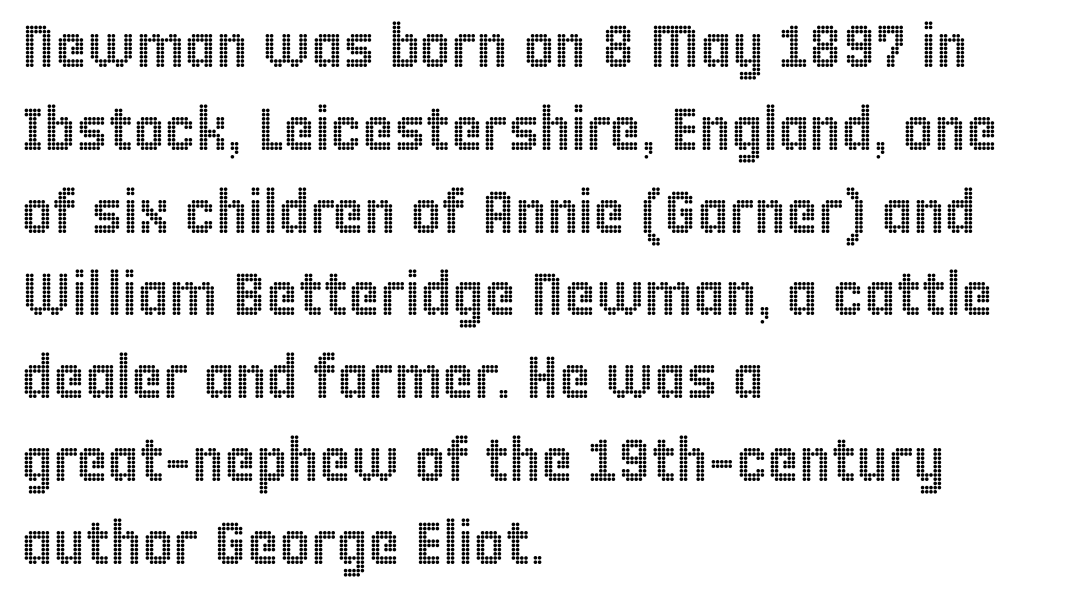
Varying glyph widths throughout — classic text-font behaviour. Does the leading feel generous? No, just average. Notice how the passage keeps a crisp vertical edge on the left only. Anything drawn beneath the words? Only blank space. A typesetter would mark this as roman, not italic.
